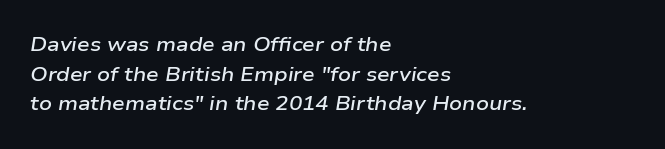
Q: Is the text bold? A: Semi-bold.
Q: Is the text italic (slanted)? A: Yes, it leans right by about 9 degrees.
Q: Is the text underlined? A: No.
Q: How is the paragraph aligned? A: Left-aligned.
Q: Is the spacing between letters normal or unusually wide? A: Normal.
Q: Is the spacing between lines tight, normal or loose? A: Normal.
